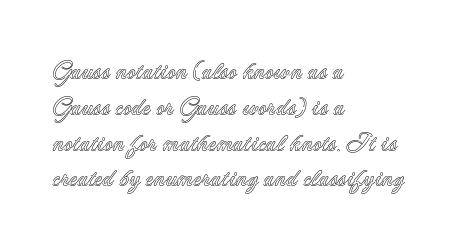
{"underline": "no", "align": "left", "line_spacing": "normal", "line_spacing_ratio": 1.49, "letter_spacing": "normal", "letter_spacing_em": 0.0, "glyph_px": 24}
